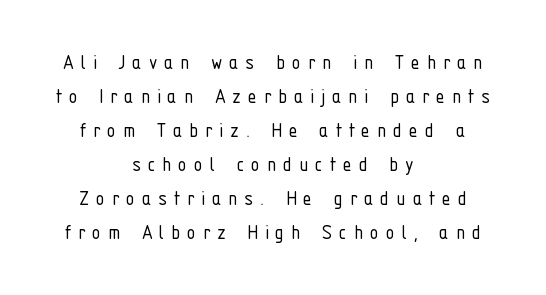
The image shows 23 px text type, upright; set centered, normal line spacing (1.48x), unusually wide letter spacing (+0.29 em), not underlined.
